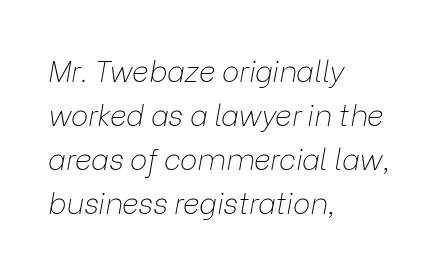
{"italic": "yes", "lean": "right", "slant_degrees": 9, "bold": "no", "weight": "thin", "width": "normal", "stroke_contrast": "low", "x_height": "medium", "monospaced": "no", "underline": "no", "align": "left", "line_spacing": "normal", "line_spacing_ratio": 1.52, "letter_spacing": "normal", "letter_spacing_em": 0.0, "glyph_px": 29}
